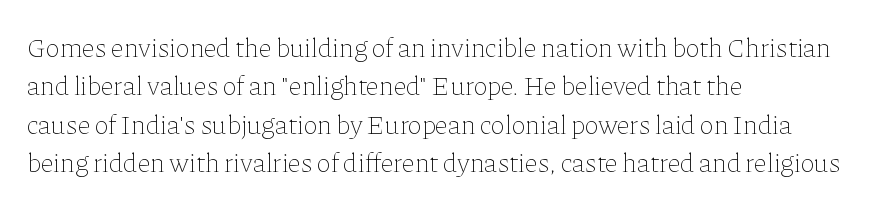
Q: Is the text bold? A: No.
Q: Is the text italic (slanted)? A: No, it is upright.
Q: Is the text underlined? A: No.
Q: How is the paragraph aligned? A: Left-aligned.
Q: Is the spacing between letters normal or unusually wide? A: Normal.
Q: Is the spacing between lines tight, normal or loose? A: Normal.
